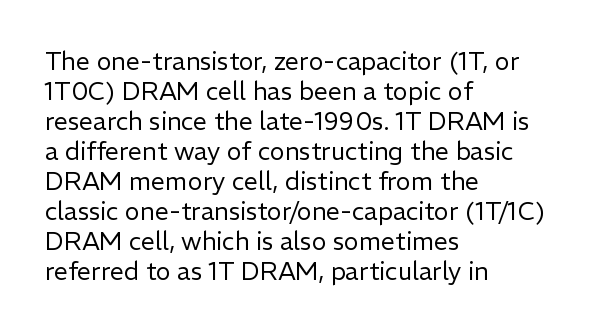
Q: Is the text bold? A: No.
Q: Is the text italic (slanted)? A: No, it is upright.
Q: Is the text underlined? A: No.
Q: How is the paragraph aligned? A: Left-aligned.
Q: Is the spacing between letters normal or unusually wide? A: Normal.
